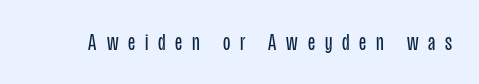
The image shows 24 px text type, upright; set unusually wide letter spacing (+0.41 em), not underlined.
